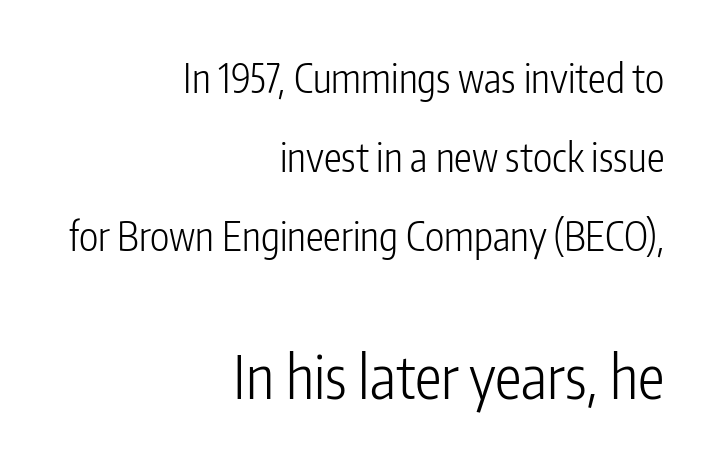
The image shows 60 px light, condensed sans-serif type, upright; set right-aligned, loose line spacing (1.98x), normal letter spacing, not underlined; the second (bottom) block is 1.5x larger; low stroke contrast and a medium x-height.
